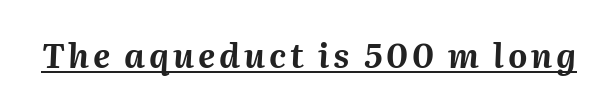
{"italic": "yes", "lean": "right", "slant_degrees": 2, "bold": "yes", "weight": "bold", "width": "normal", "stroke_contrast": "medium", "x_height": "medium", "monospaced": "no", "underline": "yes", "glyph_px": 33}
